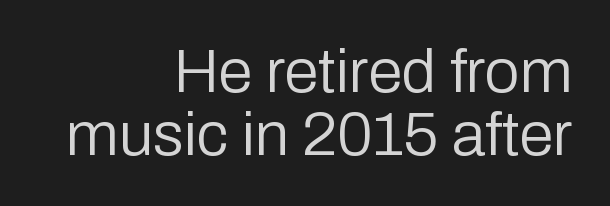
The image shows 62 px regular-weight sans-serif type, upright; set right-aligned, tight line spacing (1.01x), normal letter spacing, not underlined; low stroke contrast and a medium x-height.
